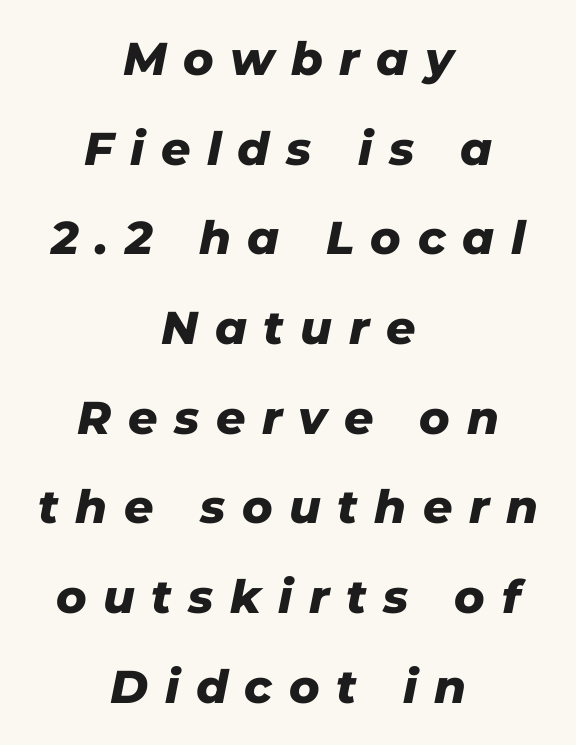
Q: Is the text bold? A: Yes.
Q: Is the text italic (slanted)? A: Yes, it leans right by about 11 degrees.
Q: Is the text underlined? A: No.
Q: How is the paragraph aligned? A: Centered.
Q: Is the spacing between letters normal or unusually wide? A: Unusually wide.
Q: Is the spacing between lines tight, normal or loose? A: Loose.
Q: Width (condensed, normal, or wide)? A: Normal.
Q: Stroke contrast? A: Low.
Q: x-height? A: Medium.
Q: Monospaced? A: No.
